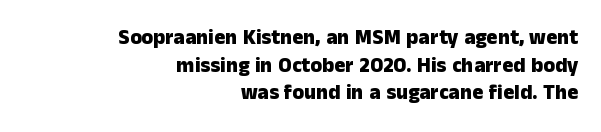
{"italic": "no", "bold": "yes", "underline": "no", "align": "right", "line_spacing": "normal", "line_spacing_ratio": 1.31, "letter_spacing": "normal", "letter_spacing_em": 0.0, "glyph_px": 21}
